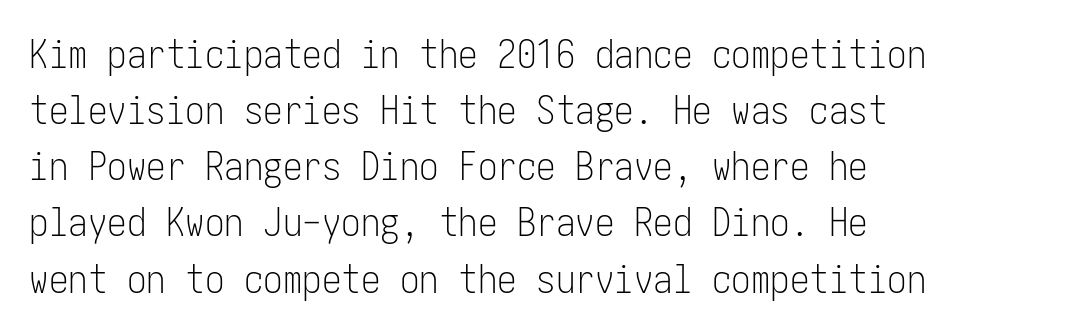
{"serif": "no", "italic": "no", "bold": "no", "weight": "light", "width": "condensed", "stroke_contrast": "low", "x_height": "medium", "underline": "no", "align": "left", "line_spacing": "normal", "line_spacing_ratio": 1.44, "letter_spacing": "normal", "letter_spacing_em": 0.0, "glyph_px": 39}
